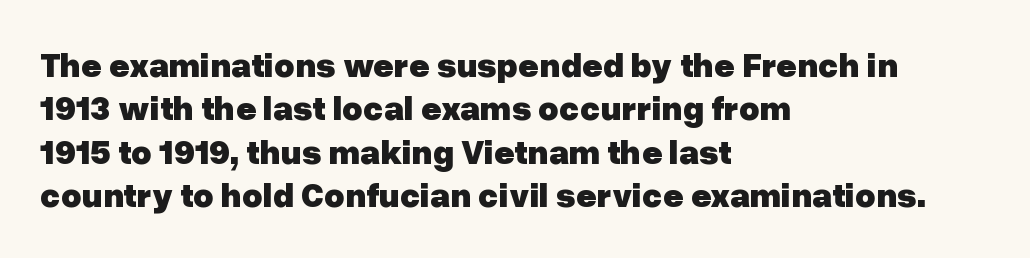
The typesetting leans heavy: a genuine bold. Left-aligned paragraph, ragged on the right. How are the letters spaced? Ordinarily, with no added tracking. Each letter's strokes conclude bluntly, with no projecting serifs. Quick note: underline off.
